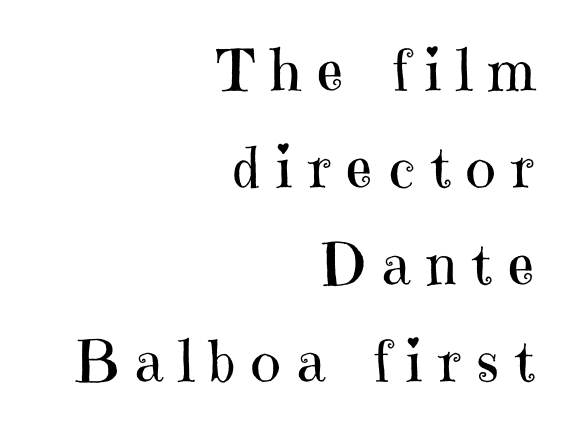
The image shows 57 px regular-weight serif type, upright; set right-aligned, normal line spacing (1.7x), unusually wide letter spacing (+0.28 em), not underlined; high stroke contrast and a medium x-height.
